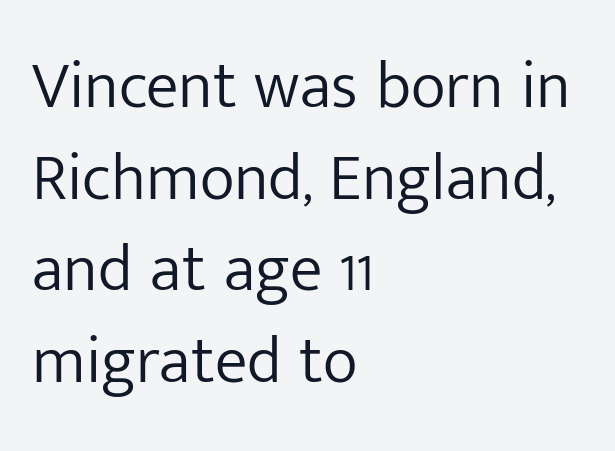
{"serif": "no", "italic": "no", "bold": "no", "weight": "light", "width": "normal", "stroke_contrast": "low", "x_height": "medium", "monospaced": "no", "underline": "no", "align": "left", "line_spacing": "normal", "line_spacing_ratio": 1.39, "letter_spacing": "normal", "letter_spacing_em": 0.0, "glyph_px": 66}
